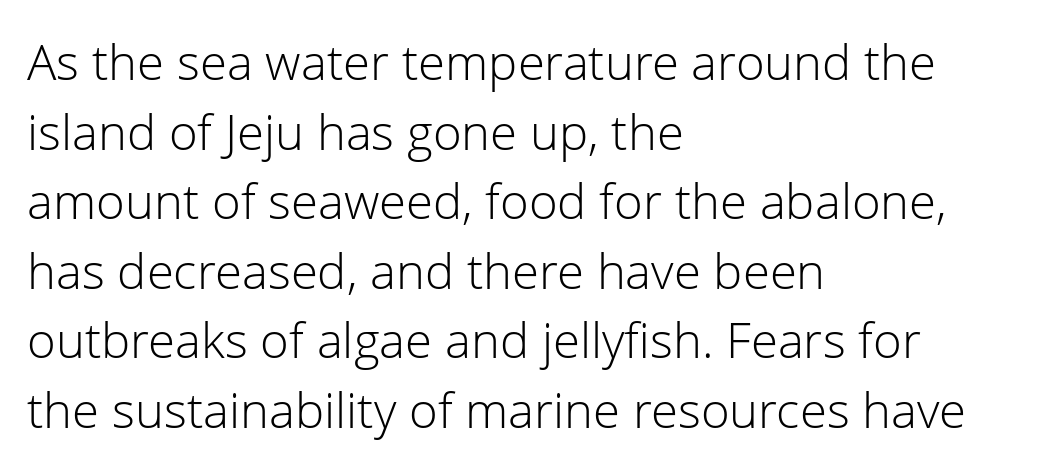
If you drew a line through each stem, it would be perfectly vertical. The vertical gap from one line to the next is medium. Standard letterfit; no display-style spreading of the glyphs. Letterform terminals end flat and unadorned throughout the passage. One-word summary of the alignment: left. Glance below the letters and you will spot only blank space.
